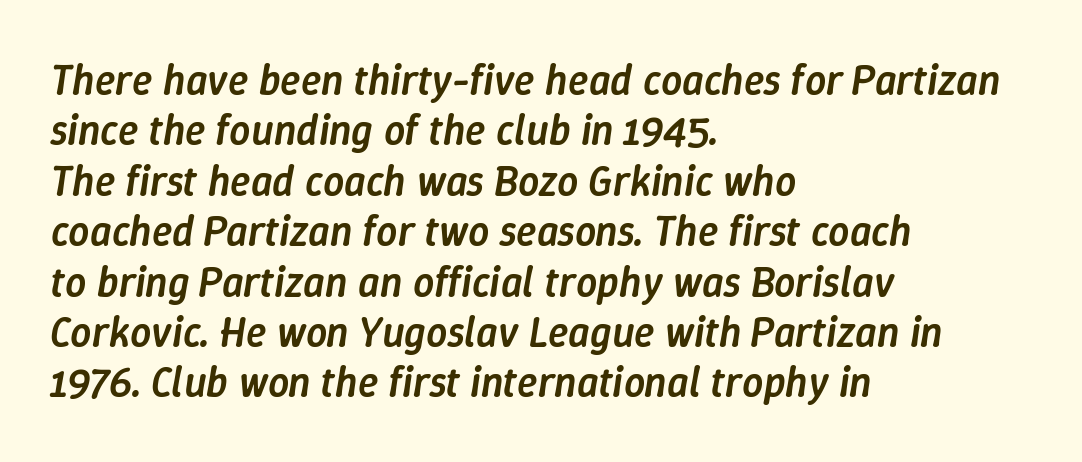
{"italic": "yes", "lean": "right", "slant_degrees": 9, "bold": "semi", "weight": "semibold", "width": "normal", "stroke_contrast": "low", "x_height": "medium", "monospaced": "no", "underline": "no", "align": "left", "line_spacing_ratio": 1.2, "letter_spacing": "normal", "letter_spacing_em": 0.0, "glyph_px": 42}
